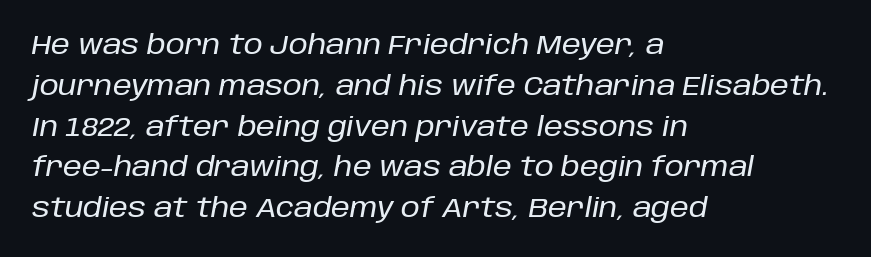
Q: Is the text italic (slanted)? A: Yes, it leans right by about 10 degrees.
Q: Is the text underlined? A: No.
Q: How is the paragraph aligned? A: Left-aligned.
Q: Is the spacing between letters normal or unusually wide? A: Normal.
Q: Is the spacing between lines tight, normal or loose? A: Normal.
